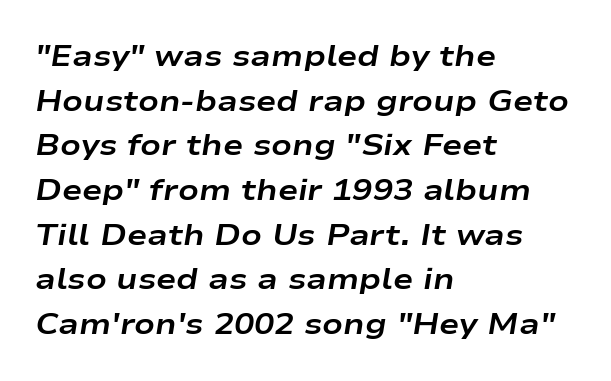
{"italic": "yes", "lean": "right", "slant_degrees": 9, "bold": "yes", "weight": "bold", "width": "wide", "stroke_contrast": "low", "x_height": "medium", "monospaced": "no", "underline": "no", "align": "left", "line_spacing": "normal", "line_spacing_ratio": 1.49, "letter_spacing": "normal", "letter_spacing_em": 0.0, "glyph_px": 30}
